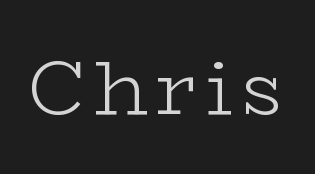
{"serif": "yes", "italic": "no", "bold": "no", "weight": "light", "width": "wide", "stroke_contrast": "low", "x_height": "medium", "monospaced": "no", "underline": "no", "glyph_px": 77}
